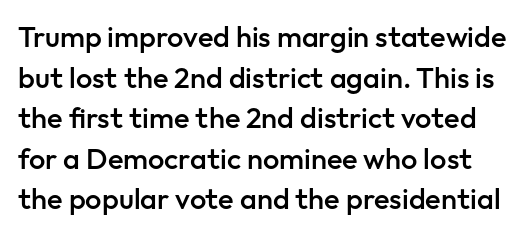
Q: Is the text bold? A: Semi-bold.
Q: Is the text italic (slanted)? A: No, it is upright.
Q: Is the typeface a serif or a sans-serif typeface? A: Sans-serif.
Q: Is the text underlined? A: No.
Q: Is the spacing between letters normal or unusually wide? A: Normal.
Q: Is the spacing between lines tight, normal or loose? A: Normal.
Q: Width (condensed, normal, or wide)? A: Normal.
Q: Stroke contrast? A: Low.
Q: x-height? A: Medium.
Q: Monospaced? A: No.
